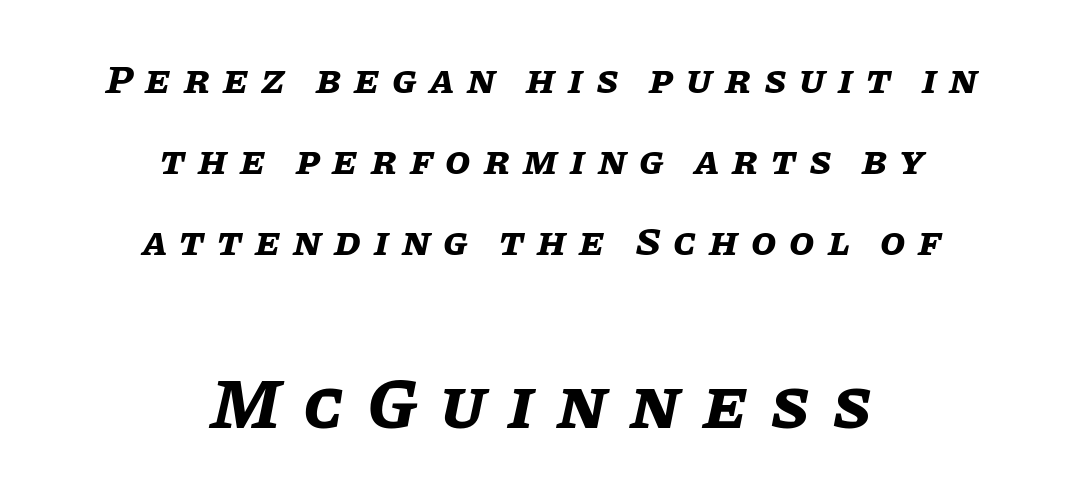
In this sample the second text group is rendered at the bigger scale. Spacing verdict: proportional, widths tailored to each character. Designer's note — italics engaged. Words appear elongated and porous because spacing is wide. Underline: absent. Caption: bold face, heavy strokes.
